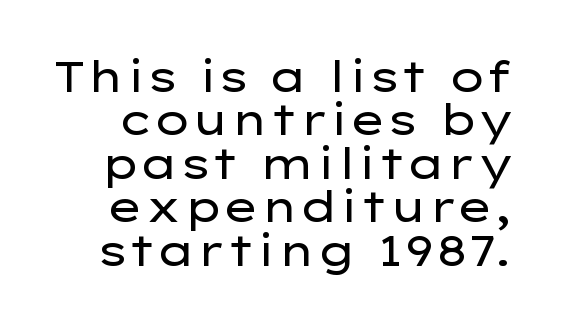
{"serif": "no", "italic": "no", "bold": "no", "weight": "regular", "width": "wide", "stroke_contrast": "low", "x_height": "medium", "monospaced": "no", "underline": "no", "line_spacing": "tight", "line_spacing_ratio": 1.01, "letter_spacing": "normal", "letter_spacing_em": 0.0, "glyph_px": 43}
